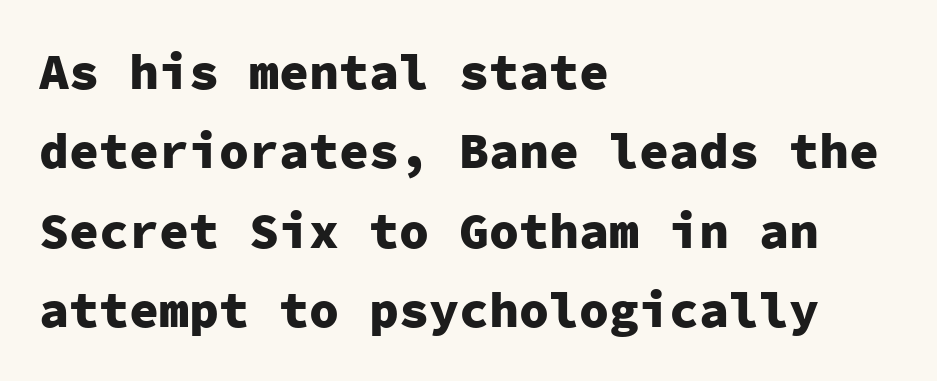
Q: Is the text bold? A: Yes.
Q: Is the text italic (slanted)? A: No, it is upright.
Q: Is the typeface a serif or a sans-serif typeface? A: Sans-serif.
Q: Is the text underlined? A: No.
Q: How is the paragraph aligned? A: Left-aligned.
Q: Is the spacing between letters normal or unusually wide? A: Normal.
Q: Is the spacing between lines tight, normal or loose? A: Normal.
Q: Width (condensed, normal, or wide)? A: Normal.
Q: Stroke contrast? A: Low.
Q: x-height? A: Medium.
Q: Monospaced? A: Yes.
